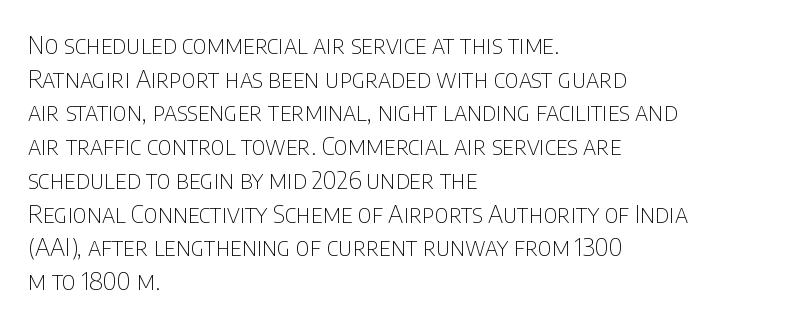
The image shows 25 px text type, upright; set left-aligned, normal line spacing (1.35x), normal letter spacing, not underlined.
